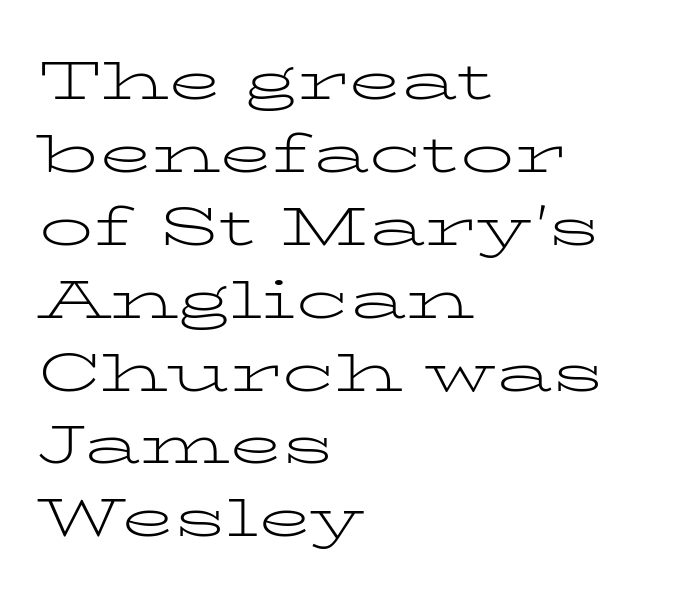
The image shows 54 px light, wide serif type, upright; set left-aligned, normal line spacing (1.35x), normal letter spacing, not underlined; low stroke contrast and a medium x-height.
